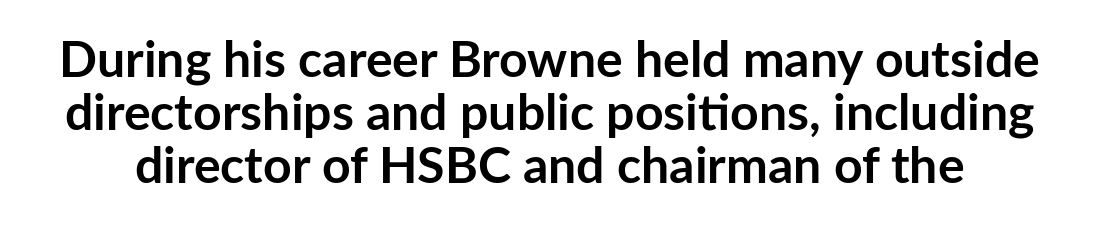
{"serif": "no", "italic": "no", "bold": "yes", "weight": "semibold", "width": "normal", "stroke_contrast": "low", "x_height": "medium", "monospaced": "no", "underline": "no", "line_spacing": "tight", "line_spacing_ratio": 1.06, "letter_spacing": "normal", "letter_spacing_em": 0.0, "glyph_px": 50}
